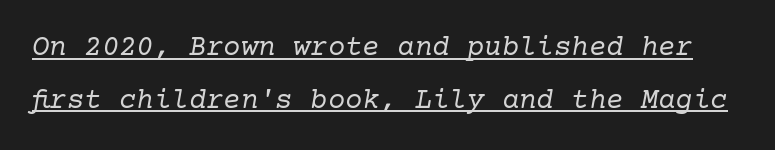
Has an underline been added? It has. Look at the tracking — it's just the regular setting, nothing added. You can tell it's italic because the verticals aren't actually vertical. Letters have the restrained weight of plain body copy at most. Serif or sans? Serif — the stroke terminals have little feet.
